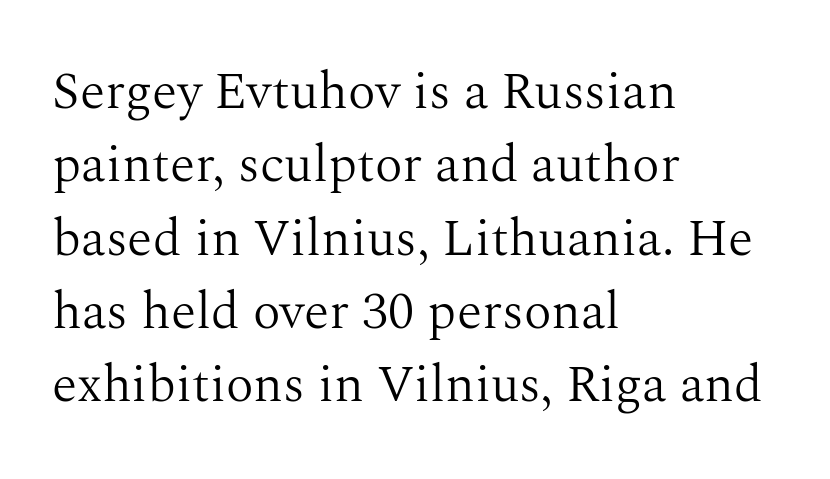
{"serif": "yes", "italic": "no", "bold": "no", "weight": "light", "width": "normal", "stroke_contrast": "medium", "x_height": "medium", "monospaced": "no", "underline": "no", "align": "left", "line_spacing": "normal", "line_spacing_ratio": 1.41, "letter_spacing": "normal", "letter_spacing_em": 0.0, "glyph_px": 52}
